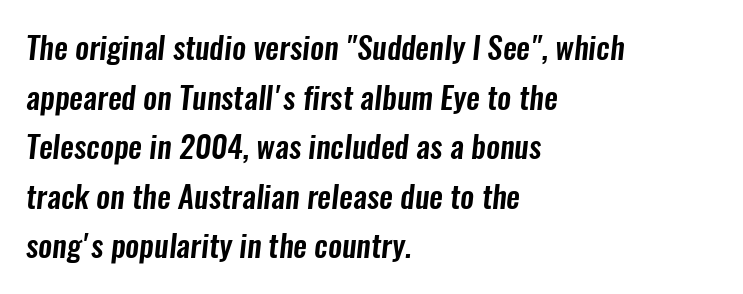
Q: Is the typeface a serif or a sans-serif typeface? A: Sans-serif.
Q: Is the text underlined? A: No.
Q: How is the paragraph aligned? A: Left-aligned.
Q: Is the spacing between letters normal or unusually wide? A: Normal.
Q: Is the spacing between lines tight, normal or loose? A: Normal.
Q: Width (condensed, normal, or wide)? A: Condensed.
Q: Stroke contrast? A: Low.
Q: x-height? A: Medium.
Q: Monospaced? A: No.
